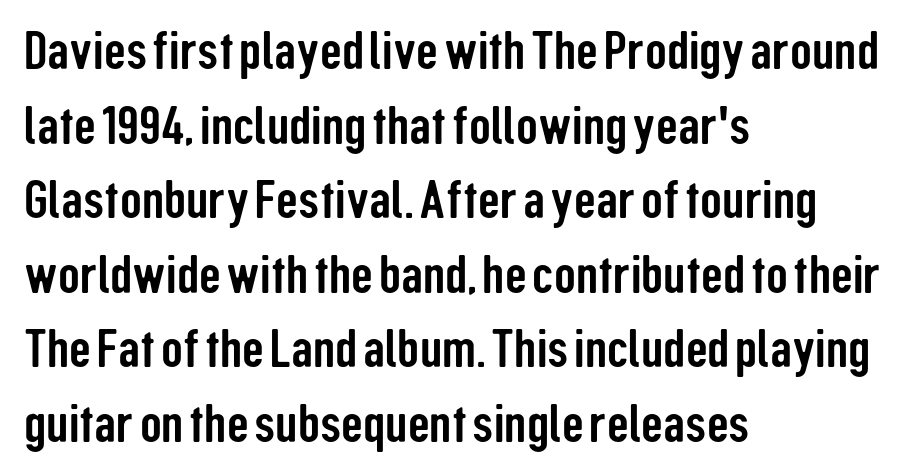
The baseline area is clear. No extra tracking has been applied to these lines. A sans-serif font was chosen for this passage. The paragraph shown leans on its left margin. Rendered with straight, roman letterforms. Normally led — the rows are evenly, conventionally spaced.
